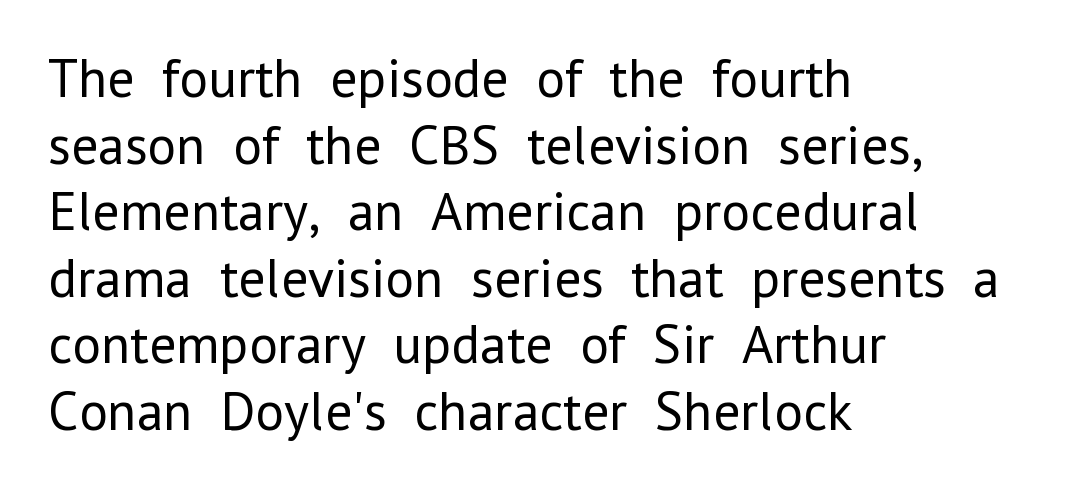
The image shows 55 px regular-weight sans-serif type, upright; set left-aligned, line spacing 1.21x, normal letter spacing, not underlined; low stroke contrast and a medium x-height.
